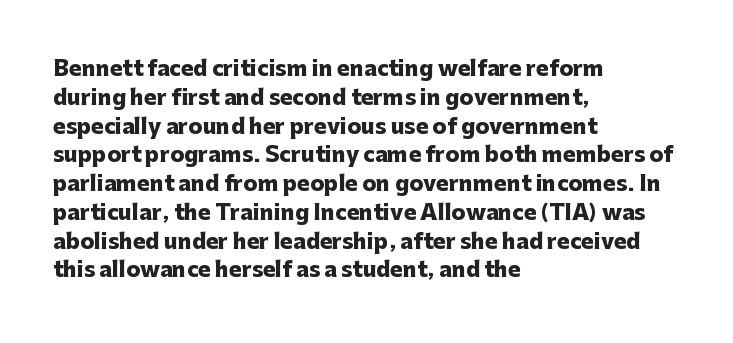
{"italic": "no", "bold": "yes", "underline": "no", "align": "left", "line_spacing": "normal", "line_spacing_ratio": 1.37, "letter_spacing": "normal", "letter_spacing_em": 0.0, "glyph_px": 21}
